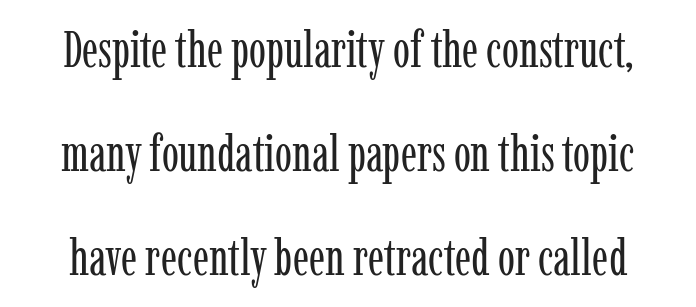
Unlike a clean sans, this face finishes its strokes with serifs. Italic? Not at all — the glyphs are vertical. Proportional: the letters do not fall into vertical columns. No extra ink here — the face is not bold. Descenders hang freely into open space. How would I describe the line gaps? Wide and relaxed.
